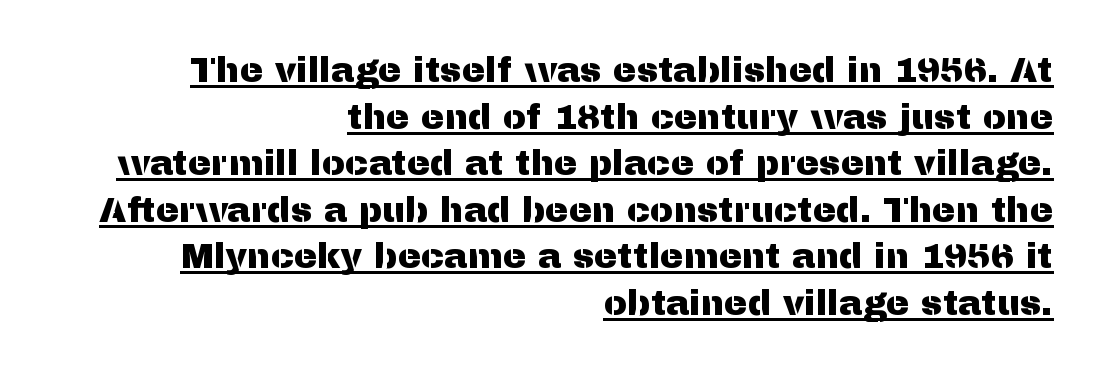
The image shows 35 px sans-serif type, upright; set right-aligned, normal line spacing (1.33x), normal letter spacing, underlined; medium stroke contrast and a medium x-height.
